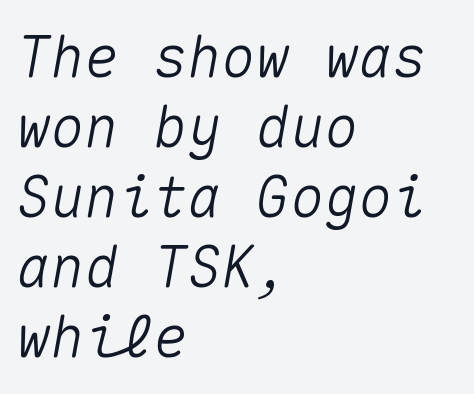
{"italic": "yes", "lean": "right", "slant_degrees": 10, "width": "normal", "stroke_contrast": "medium", "x_height": "medium", "monospaced": "yes", "underline": "no", "align": "left", "line_spacing_ratio": 1.23, "letter_spacing": "normal", "letter_spacing_em": 0.0, "glyph_px": 57}
